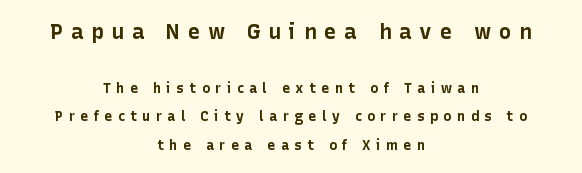
The image shows 21 px bold type, upright; set centered, loose line spacing (2.04x), unusually wide letter spacing (+0.37 em), not underlined; the first (top) block is 1.5x larger.
